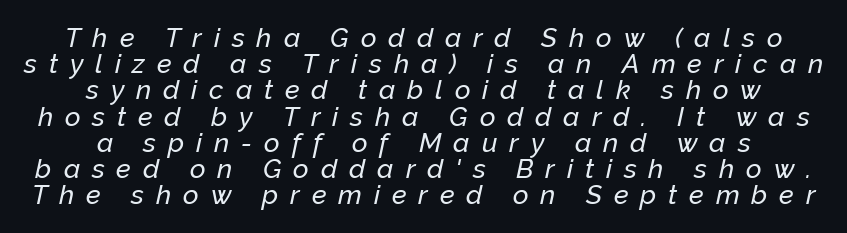
Q: Is the text italic (slanted)? A: Yes, it leans right by about 12 degrees.
Q: Is the text underlined? A: No.
Q: How is the paragraph aligned? A: Centered.
Q: Is the spacing between letters normal or unusually wide? A: Unusually wide.
Q: Is the spacing between lines tight, normal or loose? A: Tight.
